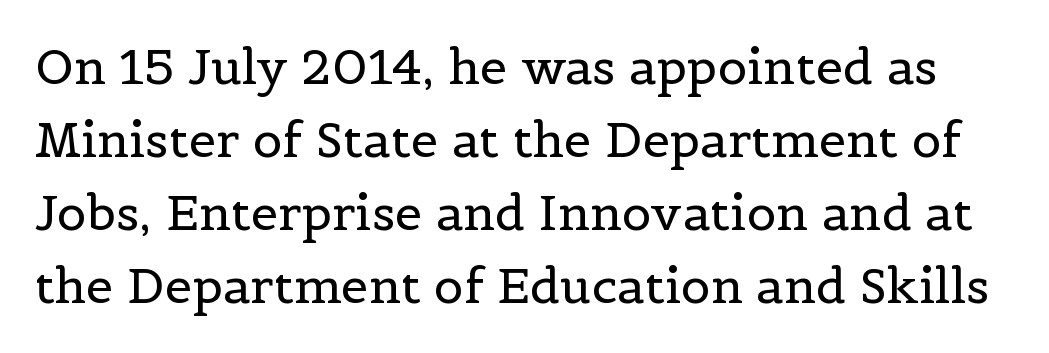
{"serif": "yes", "italic": "no", "bold": "no", "weight": "regular", "width": "normal", "x_height": "medium", "monospaced": "no", "underline": "no", "line_spacing": "normal", "line_spacing_ratio": 1.49, "letter_spacing": "normal", "letter_spacing_em": 0.0, "glyph_px": 49}
